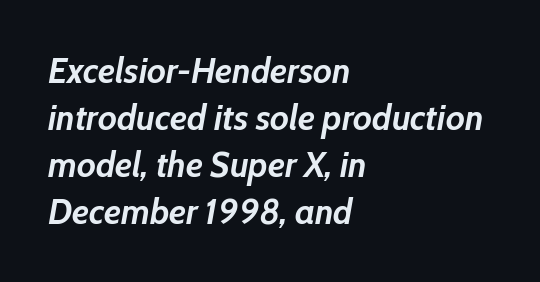
{"italic": "yes", "lean": "right", "slant_degrees": 10, "bold": "yes", "weight": "semibold", "width": "normal", "stroke_contrast": "low", "x_height": "medium", "monospaced": "no", "underline": "no", "align": "left", "line_spacing": "normal", "line_spacing_ratio": 1.31, "letter_spacing": "normal", "letter_spacing_em": 0.0, "glyph_px": 36}
